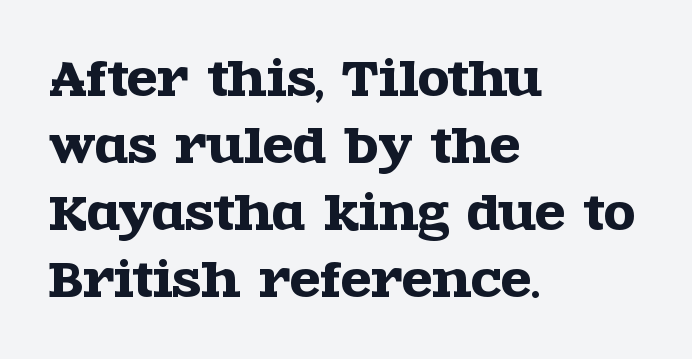
{"serif": "yes", "italic": "no", "width": "wide", "x_height": "large", "monospaced": "no", "underline": "no", "align": "left", "line_spacing": "normal", "line_spacing_ratio": 1.49, "letter_spacing": "normal", "letter_spacing_em": 0.0, "glyph_px": 45}
